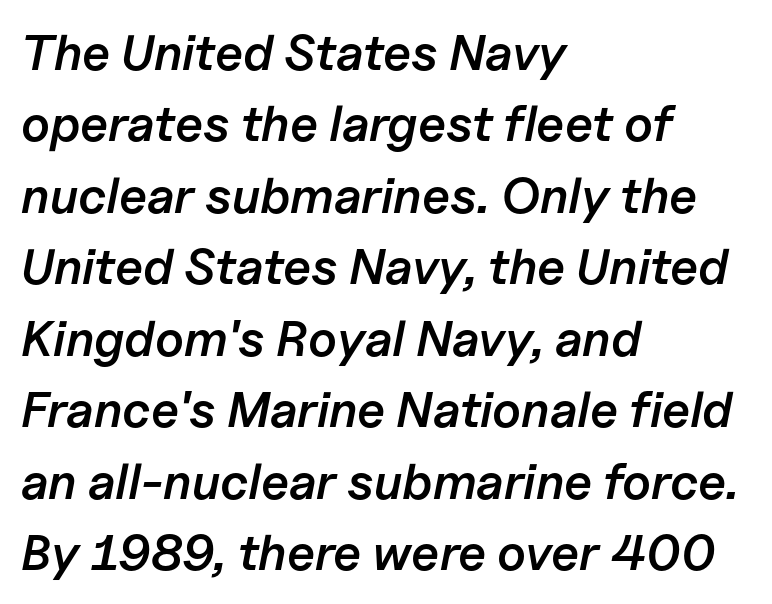
The image shows 50 px semibold type, italic (leaning right); set left-aligned, normal line spacing (1.43x), normal letter spacing, not underlined; low stroke contrast and a medium x-height.
